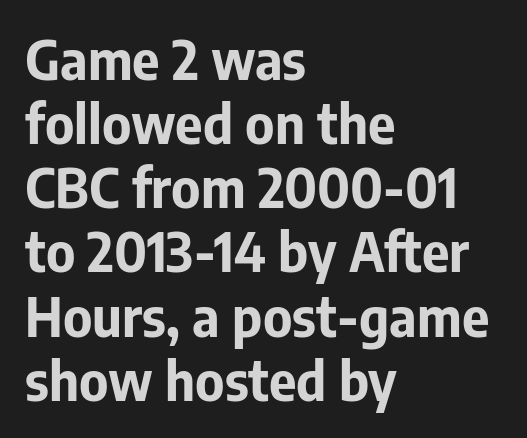
Pretty heavy lettering here — definitely bold. These lines are rendered in a variable-pitch font. Just letters on the line, the space beneath them empty. Upright lettering throughout. Look at the tracking — it's just the regular setting, nothing added.
